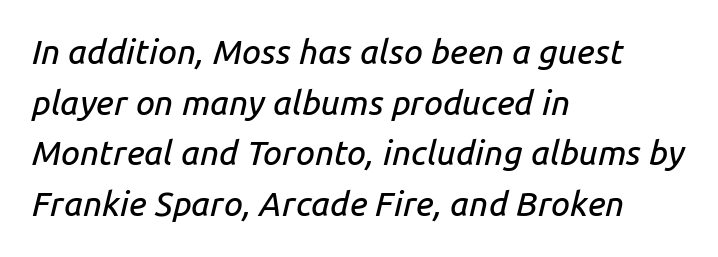
Q: Is the text italic (slanted)? A: Yes, it leans right by about 14 degrees.
Q: Is the text underlined? A: No.
Q: How is the paragraph aligned? A: Left-aligned.
Q: Is the spacing between letters normal or unusually wide? A: Normal.
Q: Is the spacing between lines tight, normal or loose? A: Normal.
Q: Width (condensed, normal, or wide)? A: Normal.
Q: Stroke contrast? A: Low.
Q: x-height? A: Medium.
Q: Monospaced? A: No.
